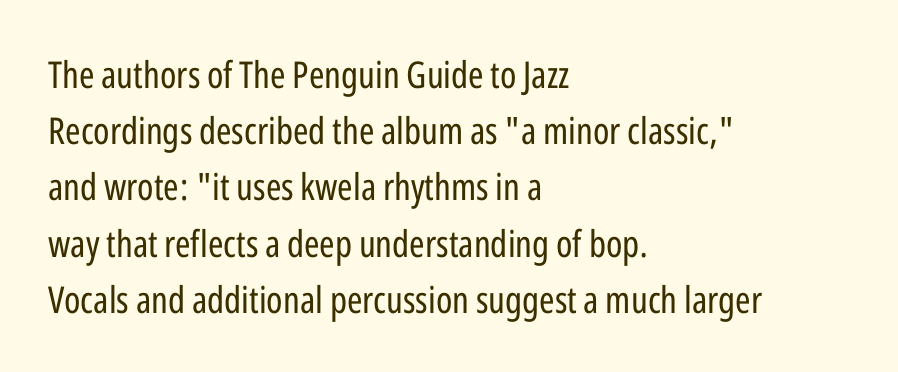
Casual observation: everything's shoved over to the left. Notice how descenders clear the ascenders below comfortably — that's standard leading. Nope, no serifs anywhere on these letters. The horizontal fit of the characters is conventional and even.
